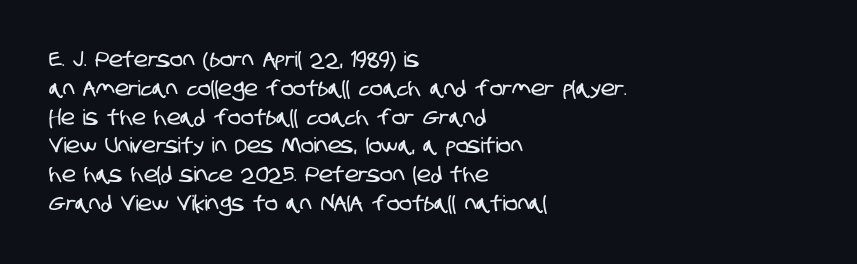
{"underline": "no", "align": "left", "line_spacing": "normal", "line_spacing_ratio": 1.37, "letter_spacing": "normal", "letter_spacing_em": 0.0, "glyph_px": 21}
